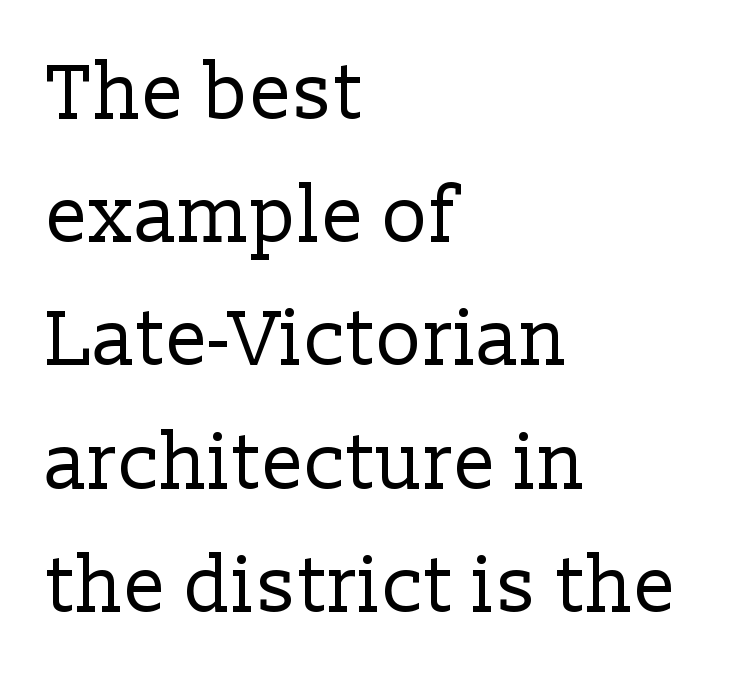
Does the lettering tilt? It doesn't — this is upright. Looks like regular typesetting: each glyph gets only the width it needs. A quiet, ordinary-to-light weight characterises the typeface. These lines are composed in type with serifs.
